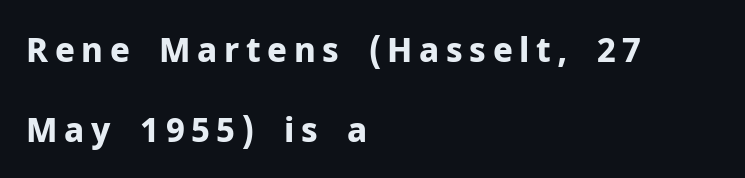
The image shows 33 px bold sans-serif type, upright; set left-aligned, loose line spacing (2.41x), unusually wide letter spacing (+0.2 em), not underlined; low stroke contrast and a medium x-height.
